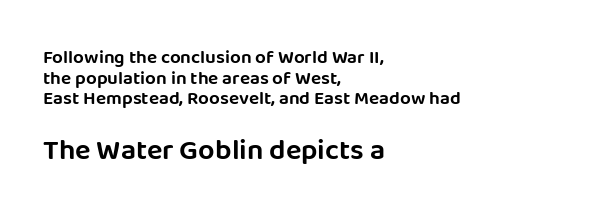
Q: Is the text italic (slanted)? A: No, it is upright.
Q: Is the typeface a serif or a sans-serif typeface? A: Sans-serif.
Q: Is the text underlined? A: No.
Q: How is the paragraph aligned? A: Left-aligned.
Q: Is the spacing between letters normal or unusually wide? A: Normal.
Q: Is the spacing between lines tight, normal or loose? A: Tight.
Q: Which block of text is set in a larger size, the first (top) or the second (bottom)? A: The second (bottom) one.
Q: Width (condensed, normal, or wide)? A: Normal.
Q: Stroke contrast? A: Low.
Q: x-height? A: Large.
Q: Monospaced? A: No.
